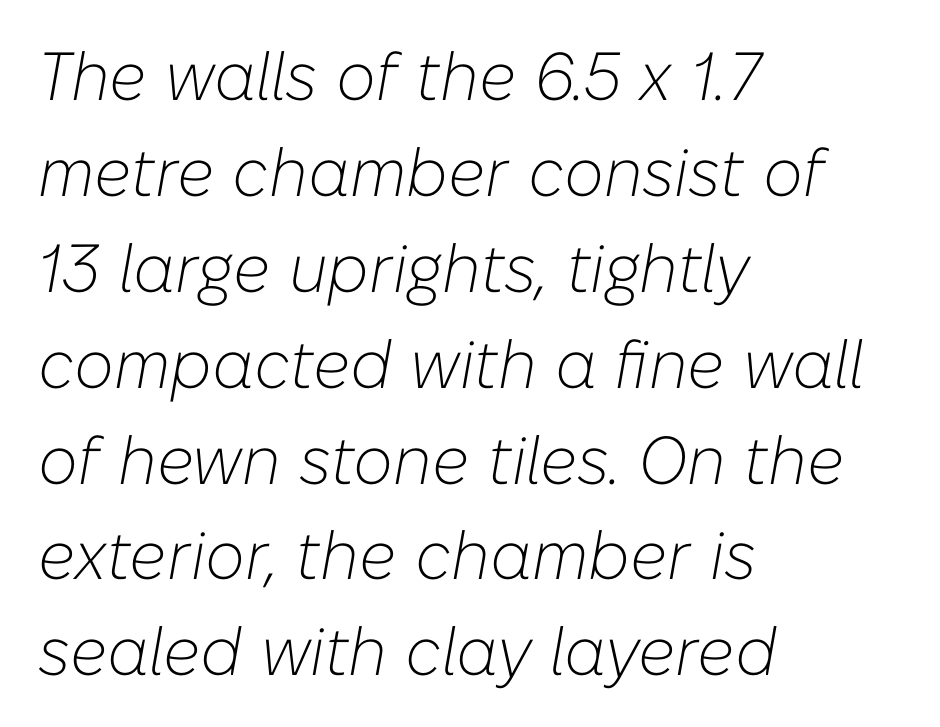
The letterforms sit at book weight or below. What's the leading like? Ordinary, nothing unusual. Horizontally, the lines are justified to the leading edge only. You can tell it's italic because the verticals aren't actually vertical. This sample has the flowing, uneven cadence of proportional lettering.
